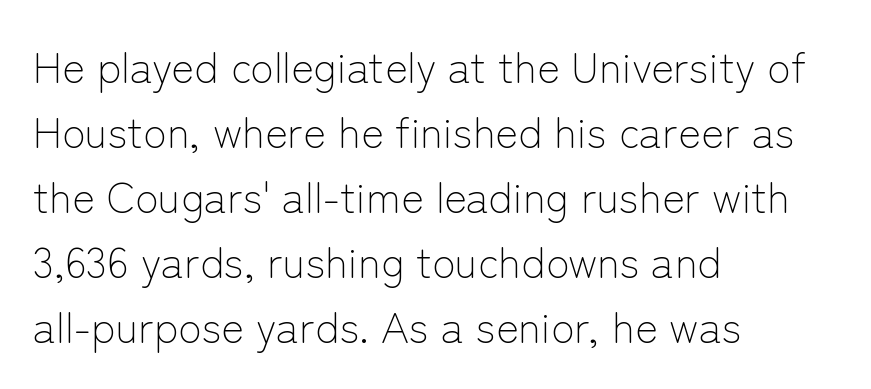
Q: Is the text bold? A: No.
Q: Is the text italic (slanted)? A: No, it is upright.
Q: Is the typeface a serif or a sans-serif typeface? A: Sans-serif.
Q: Is the text underlined? A: No.
Q: How is the paragraph aligned? A: Left-aligned.
Q: Is the spacing between letters normal or unusually wide? A: Normal.
Q: Is the spacing between lines tight, normal or loose? A: Normal.
Q: Width (condensed, normal, or wide)? A: Normal.
Q: Stroke contrast? A: Low.
Q: x-height? A: Medium.
Q: Monospaced? A: No.
